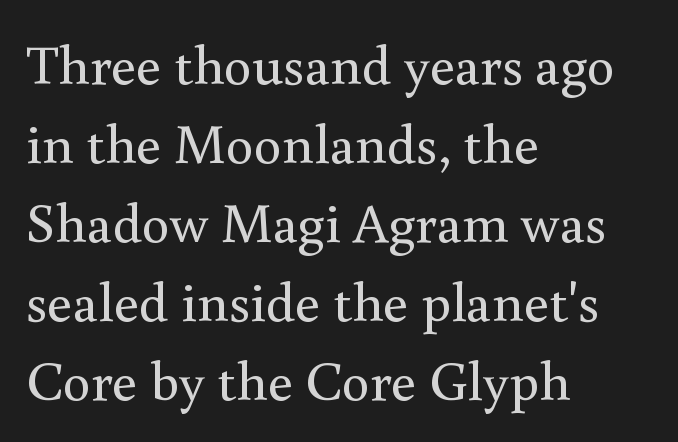
Q: Is the text bold? A: No.
Q: Is the text italic (slanted)? A: No, it is upright.
Q: Is the typeface a serif or a sans-serif typeface? A: Serif.
Q: Is the text underlined? A: No.
Q: How is the paragraph aligned? A: Left-aligned.
Q: Is the spacing between letters normal or unusually wide? A: Normal.
Q: Is the spacing between lines tight, normal or loose? A: Normal.
Q: Width (condensed, normal, or wide)? A: Normal.
Q: Stroke contrast? A: Medium.
Q: x-height? A: Small.
Q: Monospaced? A: No.
